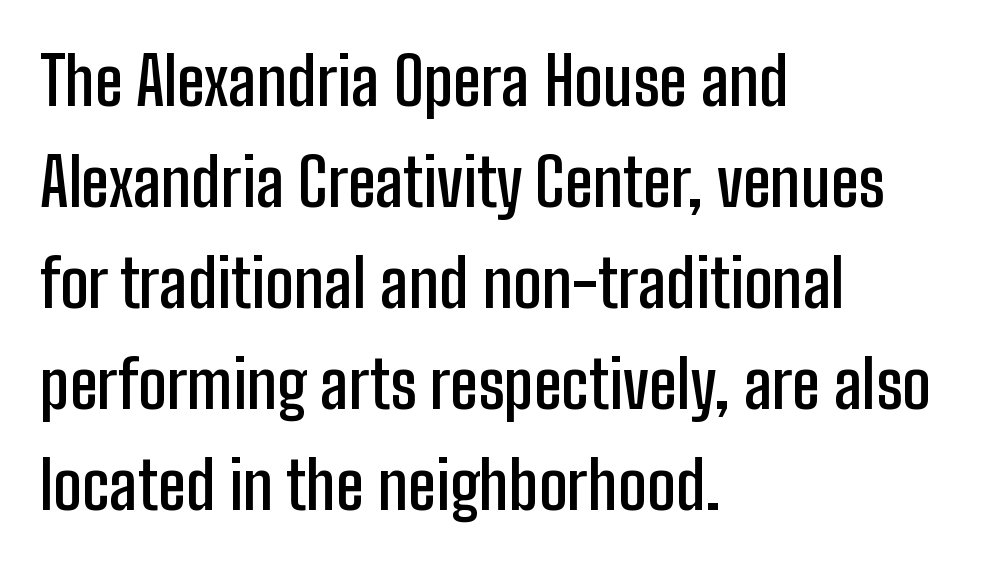
The passage is arranged the way most books set body copy — flush left. Serif or sans? Sans — the stroke terminals are bare. Lines of text with bare space underneath. This is moderately heavy type, rendered in semibold. Vertical spacing — default. It's the straight-up-and-down kind of type.
